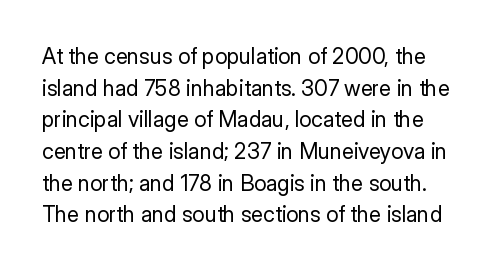
The image shows 22 px text type, upright; set normal line spacing (1.44x), normal letter spacing, not underlined.
